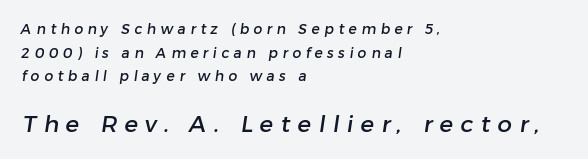
The image shows 23 px text type; set left-aligned, normal line spacing (1.69x), unusually wide letter spacing (+0.32 em), not underlined; the second (bottom) block is 1.64x larger.
